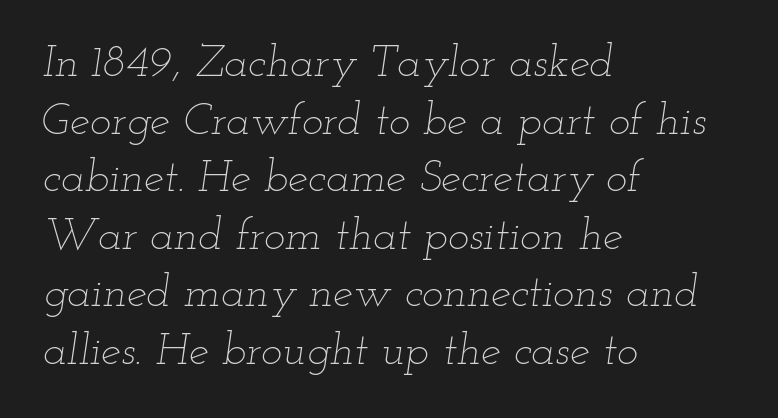
Q: Is the text bold? A: No.
Q: Is the text italic (slanted)? A: Yes, it leans right by about 12 degrees.
Q: Is the text underlined? A: No.
Q: How is the paragraph aligned? A: Left-aligned.
Q: Is the spacing between letters normal or unusually wide? A: Normal.
Q: Is the spacing between lines tight, normal or loose? A: Normal.
Q: Width (condensed, normal, or wide)? A: Wide.
Q: Stroke contrast? A: Low.
Q: x-height? A: Small.
Q: Monospaced? A: No.
